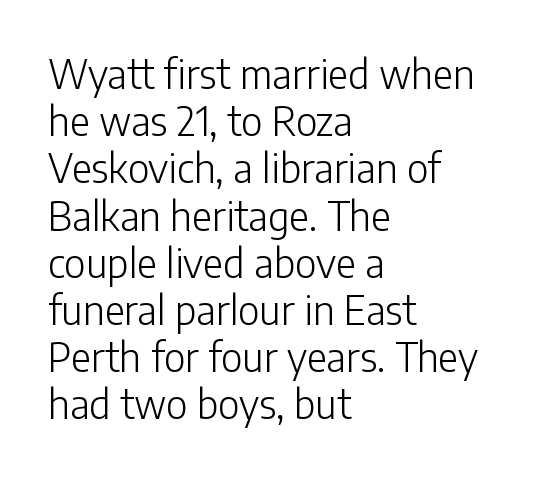
The image shows 39 px light sans-serif type, upright; set left-aligned, line spacing 1.21x, normal letter spacing, not underlined; low stroke contrast and a medium x-height.
